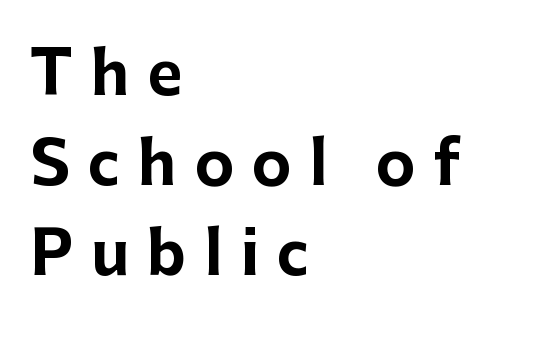
Q: Is the text bold? A: Yes.
Q: Is the text italic (slanted)? A: No, it is upright.
Q: Is the typeface a serif or a sans-serif typeface? A: Sans-serif.
Q: Is the text underlined? A: No.
Q: How is the paragraph aligned? A: Left-aligned.
Q: Is the spacing between letters normal or unusually wide? A: Unusually wide.
Q: Is the spacing between lines tight, normal or loose? A: Normal.
Q: Width (condensed, normal, or wide)? A: Normal.
Q: Stroke contrast? A: Low.
Q: x-height? A: Medium.
Q: Monospaced? A: No.
